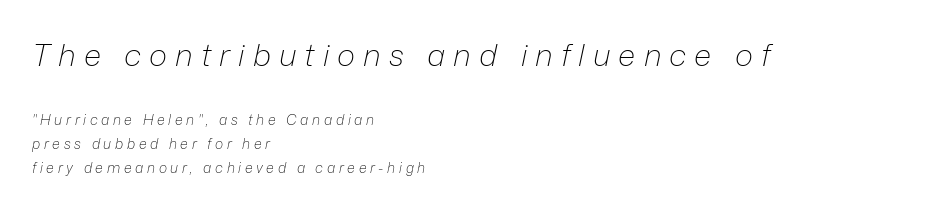
Q: Is the text bold? A: No.
Q: Is the text italic (slanted)? A: Yes, it leans right by about 12 degrees.
Q: Is the text underlined? A: No.
Q: How is the paragraph aligned? A: Left-aligned.
Q: Is the spacing between letters normal or unusually wide? A: Unusually wide.
Q: Is the spacing between lines tight, normal or loose? A: Normal.
Q: Which block of text is set in a larger size, the first (top) or the second (bottom)? A: The first (top) one.
Q: Width (condensed, normal, or wide)? A: Normal.
Q: Stroke contrast? A: Low.
Q: x-height? A: Medium.
Q: Monospaced? A: No.
